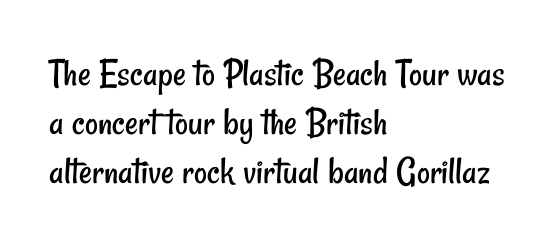
{"serif": "no", "bold": "no", "weight": "regular", "width": "condensed", "stroke_contrast": "low", "x_height": "small", "monospaced": "no", "underline": "no", "align": "left", "line_spacing_ratio": 1.22, "letter_spacing": "normal", "letter_spacing_em": 0.0, "glyph_px": 40}
